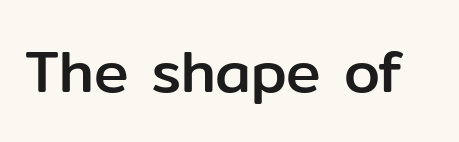
The image shows 58 px sans-serif type, upright; set normal letter spacing, not underlined; low stroke contrast and a medium x-height.
